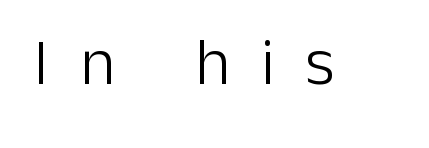
Observe the wide spacing: letters keep a clear distance from each other. The characters display no serif detailing; their extremities are plain. No letter is thick-stroked: the sample isn't bold. The lettering holds an erect, upright posture throughout.
